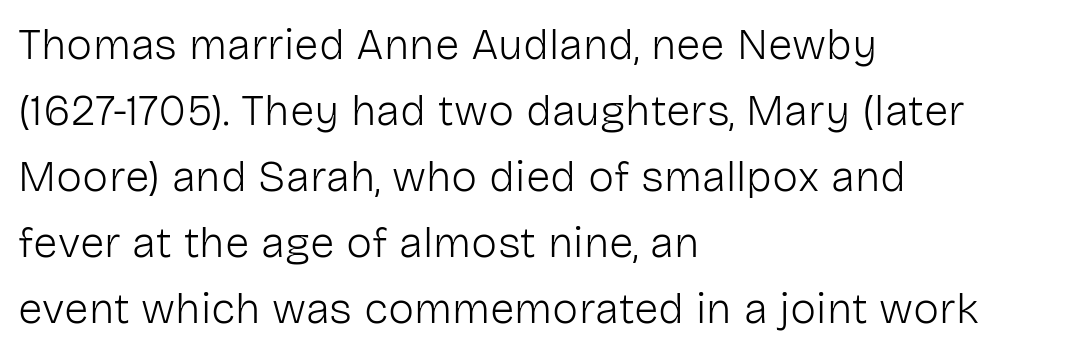
Q: Is the text bold? A: No.
Q: Is the text italic (slanted)? A: No, it is upright.
Q: Is the typeface a serif or a sans-serif typeface? A: Sans-serif.
Q: Is the text underlined? A: No.
Q: How is the paragraph aligned? A: Left-aligned.
Q: Is the spacing between letters normal or unusually wide? A: Normal.
Q: Is the spacing between lines tight, normal or loose? A: Normal.
Q: Width (condensed, normal, or wide)? A: Normal.
Q: Stroke contrast? A: Low.
Q: x-height? A: Medium.
Q: Monospaced? A: No.
